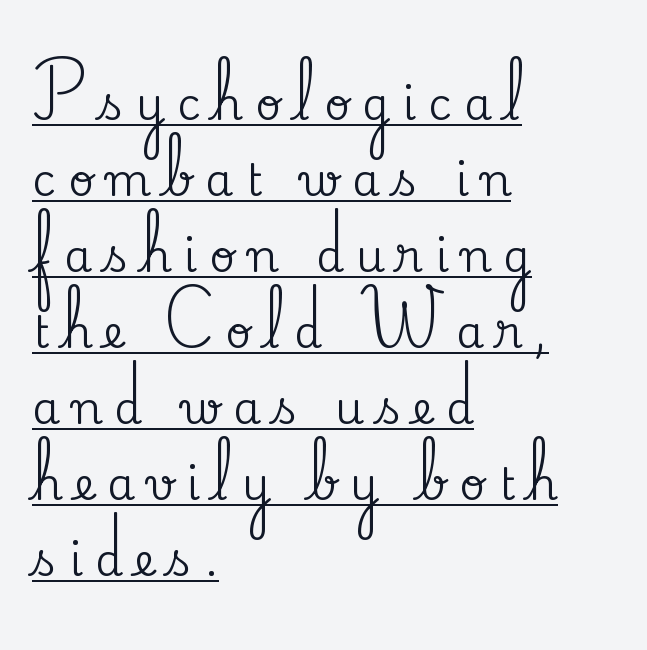
{"serif": "yes", "italic": "no", "width": "normal", "stroke_contrast": "medium", "x_height": "small", "monospaced": "no", "underline": "yes", "align": "left", "line_spacing": "normal", "line_spacing_ratio": 1.69, "letter_spacing": "wide", "letter_spacing_em": 0.27, "glyph_px": 45}
